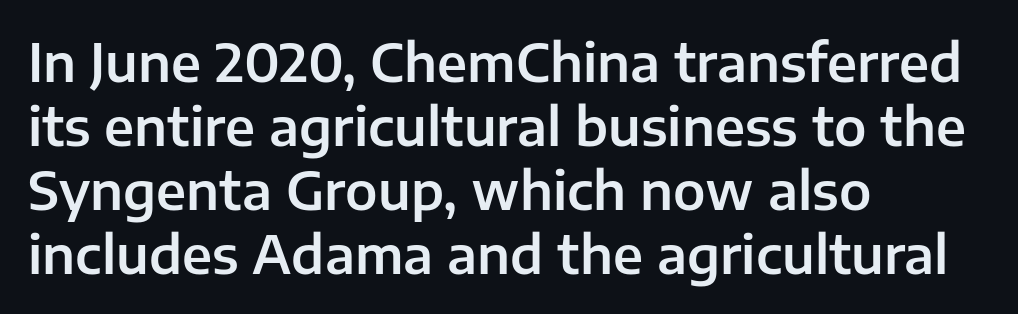
This is sans-serif lettering, the kind often seen on screens and signage. Caption: multi-line text, flush left, ragged right. No word sits above an underline. Posture: straight, roman, zero tilt. The face used here is proportionally spaced, like ordinary book or web type. Letter spacing: default.
